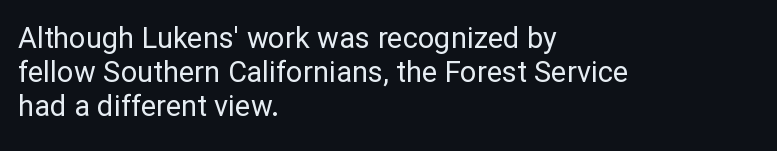
{"serif": "no", "italic": "no", "bold": "no", "weight": "regular", "width": "normal", "stroke_contrast": "low", "x_height": "medium", "monospaced": "no", "underline": "no", "align": "left", "line_spacing_ratio": 1.18, "letter_spacing": "normal", "letter_spacing_em": 0.0, "glyph_px": 29}
